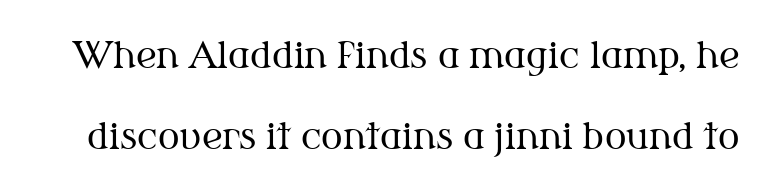
{"serif": "yes", "italic": "no", "bold": "no", "weight": "regular", "width": "normal", "stroke_contrast": "medium", "x_height": "medium", "monospaced": "no", "underline": "no", "line_spacing": "loose", "line_spacing_ratio": 2.26, "letter_spacing": "normal", "letter_spacing_em": 0.0, "glyph_px": 36}
